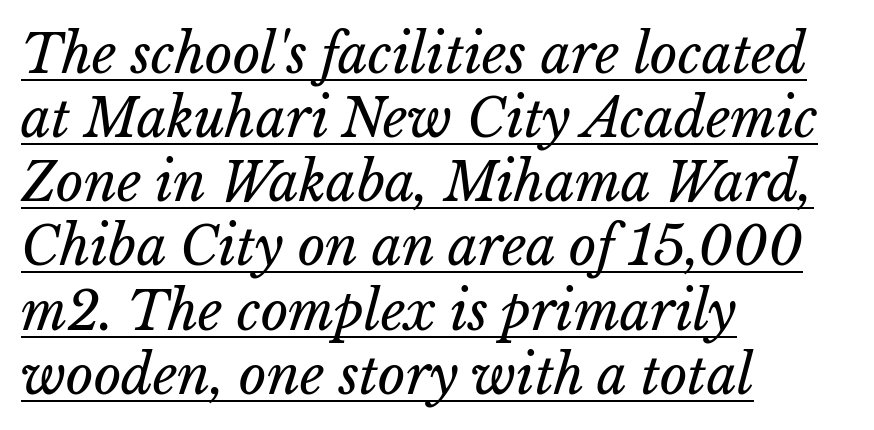
No chunkiness to these letters — they're not bold. Somebody hit Ctrl+U on this one — the words are underlined. The passage shown is typed in a proportional face where columns would drift. Honestly, the letter spacing is just normal — you wouldn't notice it.
